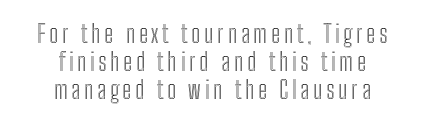
{"italic": "no", "underline": "no", "align": "center", "line_spacing_ratio": 1.16, "glyph_px": 24}
